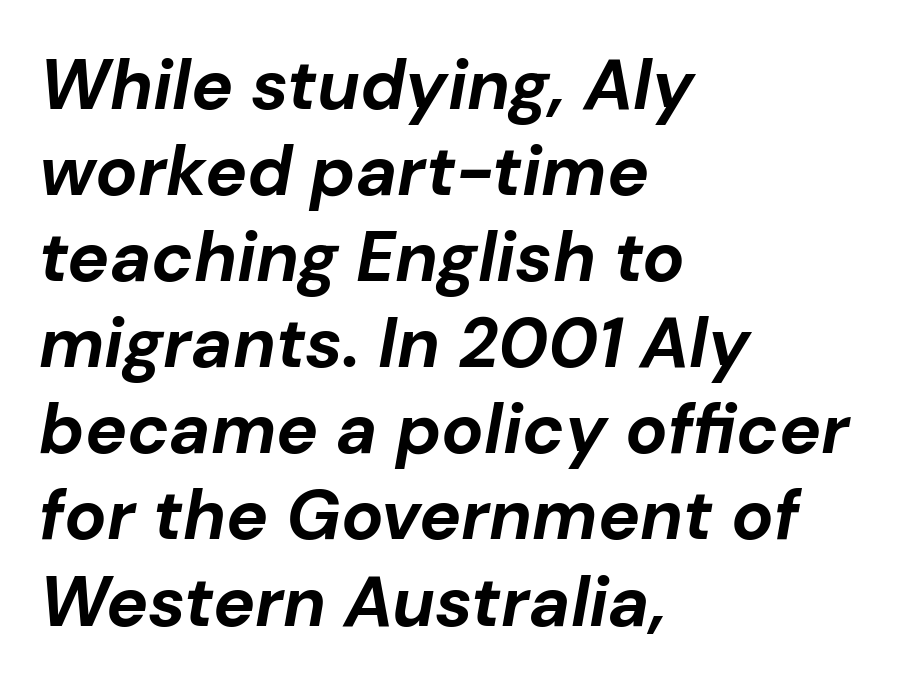
{"italic": "yes", "lean": "right", "slant_degrees": 10, "bold": "yes", "weight": "bold", "width": "normal", "stroke_contrast": "low", "x_height": "medium", "monospaced": "no", "underline": "no", "align": "left", "line_spacing_ratio": 1.23, "letter_spacing": "normal", "letter_spacing_em": 0.0, "glyph_px": 70}
